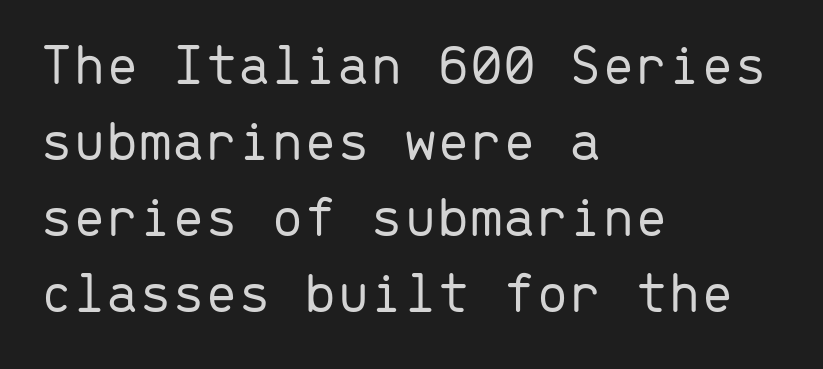
Q: Is the text bold? A: No.
Q: Is the text italic (slanted)? A: No, it is upright.
Q: Is the typeface a serif or a sans-serif typeface? A: Sans-serif.
Q: Is the text underlined? A: No.
Q: How is the paragraph aligned? A: Left-aligned.
Q: Is the spacing between letters normal or unusually wide? A: Normal.
Q: Is the spacing between lines tight, normal or loose? A: Normal.
Q: Width (condensed, normal, or wide)? A: Normal.
Q: Stroke contrast? A: Low.
Q: x-height? A: Medium.
Q: Monospaced? A: Yes.
